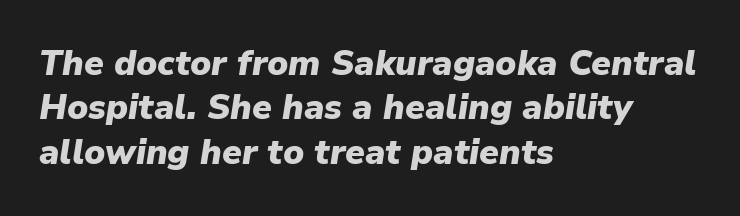
Q: Is the text bold? A: Yes.
Q: Is the text italic (slanted)? A: Yes, it leans right by about 9 degrees.
Q: Is the text underlined? A: No.
Q: How is the paragraph aligned? A: Left-aligned.
Q: Is the spacing between letters normal or unusually wide? A: Normal.
Q: Is the spacing between lines tight, normal or loose? A: Normal.
Q: Width (condensed, normal, or wide)? A: Normal.
Q: Stroke contrast? A: Low.
Q: x-height? A: Medium.
Q: Monospaced? A: No.
